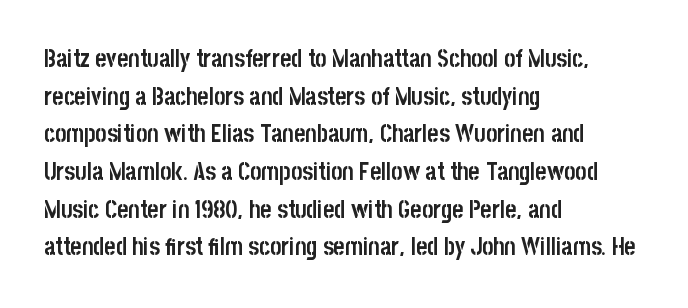
{"italic": "no", "bold": "yes", "underline": "no", "align": "left", "line_spacing": "normal", "line_spacing_ratio": 1.57, "letter_spacing": "normal", "letter_spacing_em": 0.0, "glyph_px": 24}
